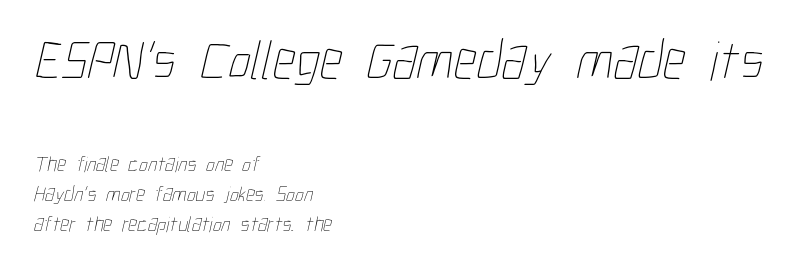
Line spacing here is normal. Underline: absent. Look at the glyph heights: the upper group is clearly the bigger setting. Proportional: the letters do not fall into vertical columns. Reading down the block, your eye returns to a fixed left position each line.
